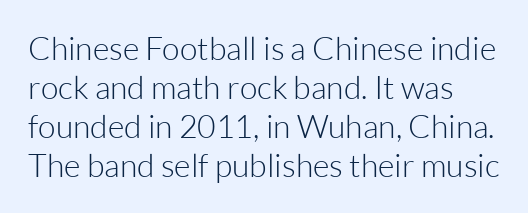
{"serif": "no", "italic": "no", "bold": "no", "weight": "light", "width": "normal", "stroke_contrast": "low", "x_height": "medium", "monospaced": "no", "underline": "no", "line_spacing_ratio": 1.22, "letter_spacing": "normal", "letter_spacing_em": 0.0, "glyph_px": 32}
